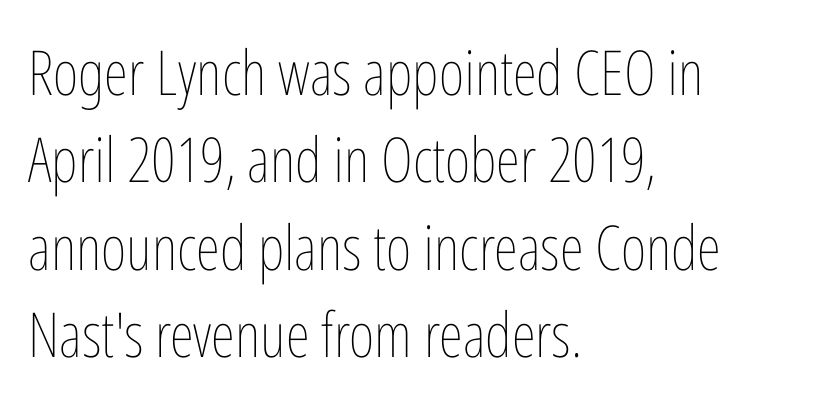
The image shows 62 px thin, condensed type, upright; set left-aligned, normal line spacing (1.41x), normal letter spacing, not underlined; low stroke contrast and a medium x-height.
